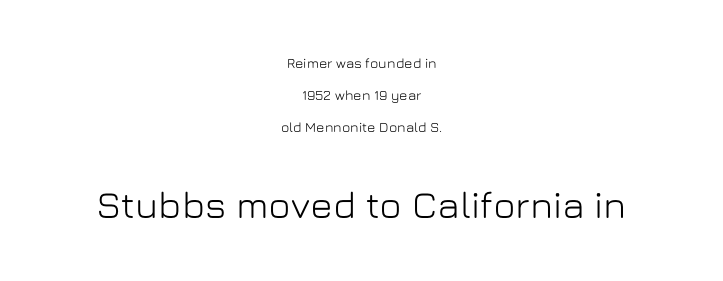
Q: Is the text italic (slanted)? A: No, it is upright.
Q: Is the typeface a serif or a sans-serif typeface? A: Sans-serif.
Q: Is the text underlined? A: No.
Q: How is the paragraph aligned? A: Centered.
Q: Is the spacing between letters normal or unusually wide? A: Normal.
Q: Is the spacing between lines tight, normal or loose? A: Loose.
Q: Which block of text is set in a larger size, the first (top) or the second (bottom)? A: The second (bottom) one.
Q: Width (condensed, normal, or wide)? A: Normal.
Q: Stroke contrast? A: Low.
Q: x-height? A: Medium.
Q: Monospaced? A: No.
